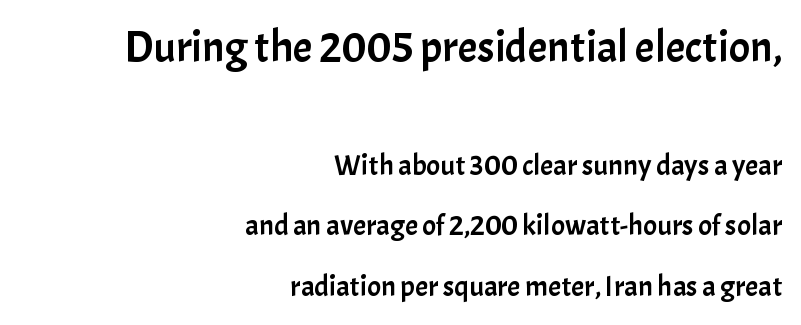
The image shows 44 px sans-serif type, upright; set right-aligned, loose line spacing (2.1x), normal letter spacing, not underlined; the first (top) block is 1.52x larger; low stroke contrast and a medium x-height.
